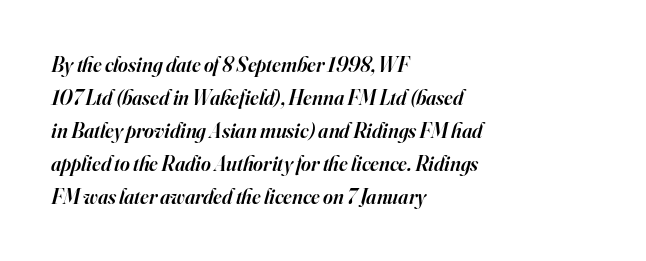
{"italic": "yes", "lean": "right", "slant_degrees": 16, "bold": "semi", "underline": "no", "align": "left", "line_spacing": "normal", "line_spacing_ratio": 1.57, "letter_spacing": "normal", "letter_spacing_em": 0.0, "glyph_px": 21}
